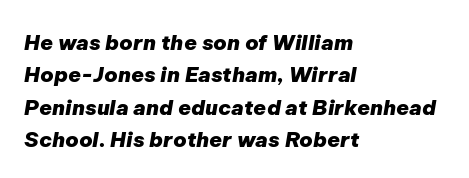
{"italic": "yes", "lean": "right", "slant_degrees": 9, "bold": "yes", "underline": "no", "align": "left", "line_spacing": "normal", "line_spacing_ratio": 1.54, "letter_spacing": "normal", "letter_spacing_em": 0.0, "glyph_px": 21}
